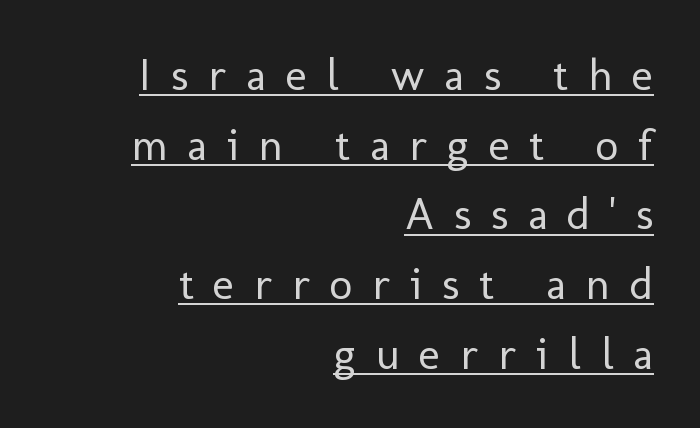
Alignment: flush right. Caption: face not bold, strokes unweighted. Spacing between characters has been opened up far beyond the box default. Proportional: the letters do not fall into vertical columns. A continuous stroke trails under the words, as in a hyperlink.
